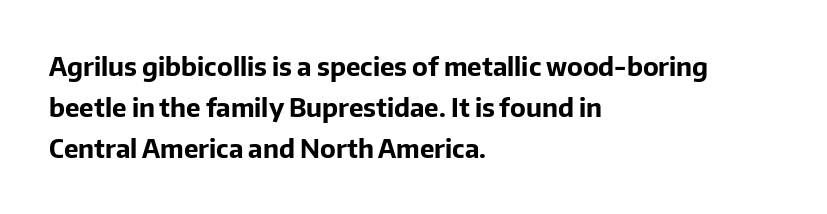
{"italic": "no", "bold": "yes", "underline": "no", "align": "left", "line_spacing": "normal", "line_spacing_ratio": 1.58, "letter_spacing": "normal", "letter_spacing_em": 0.0, "glyph_px": 26}
